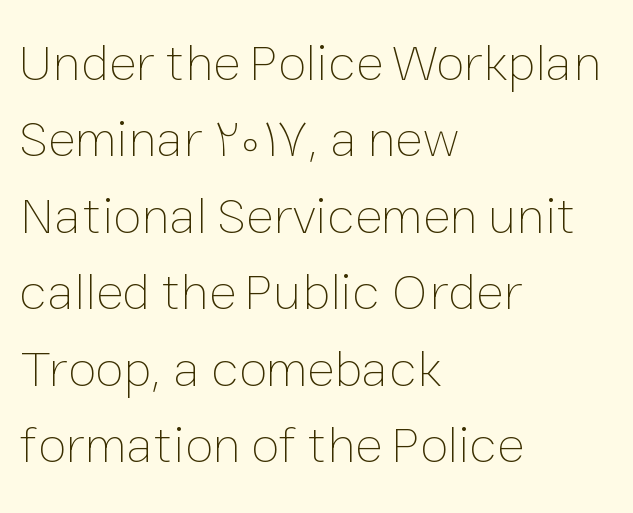
Q: Is the text bold? A: No.
Q: Is the text italic (slanted)? A: No, it is upright.
Q: Is the text underlined? A: No.
Q: How is the paragraph aligned? A: Left-aligned.
Q: Is the spacing between letters normal or unusually wide? A: Normal.
Q: Is the spacing between lines tight, normal or loose? A: Normal.
Q: Width (condensed, normal, or wide)? A: Normal.
Q: Stroke contrast? A: Low.
Q: x-height? A: Medium.
Q: Monospaced? A: No.
